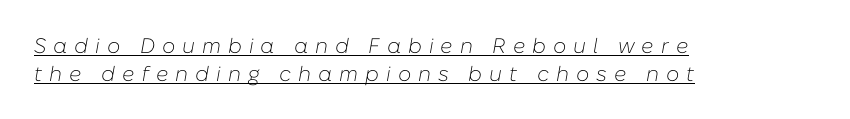
{"italic": "yes", "lean": "right", "slant_degrees": 10, "bold": "no", "underline": "yes", "align": "left", "line_spacing": "normal", "line_spacing_ratio": 1.33, "letter_spacing": "wide", "letter_spacing_em": 0.33, "glyph_px": 21}
